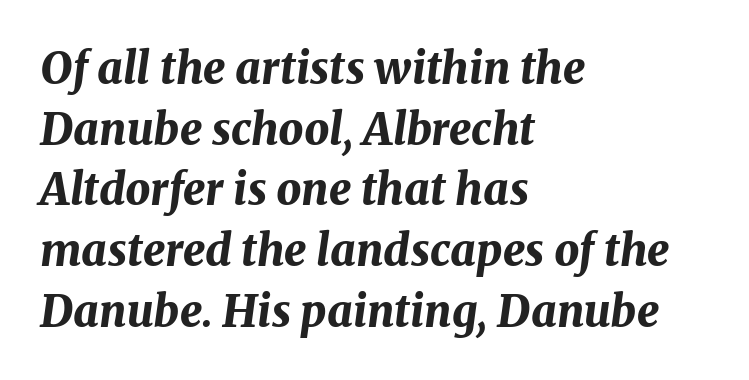
{"italic": "yes", "lean": "right", "slant_degrees": 8, "bold": "yes", "weight": "bold", "width": "normal", "stroke_contrast": "medium", "x_height": "medium", "monospaced": "no", "underline": "no", "align": "left", "line_spacing": "normal", "line_spacing_ratio": 1.38, "letter_spacing": "normal", "letter_spacing_em": 0.0, "glyph_px": 44}
